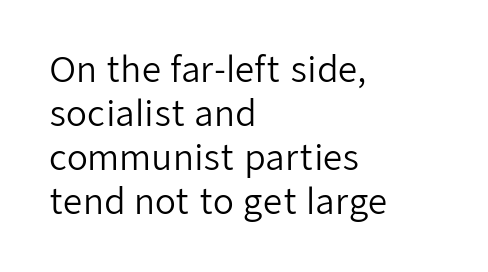
{"serif": "no", "italic": "no", "bold": "no", "weight": "regular", "width": "normal", "stroke_contrast": "low", "x_height": "medium", "monospaced": "no", "underline": "no", "align": "left", "line_spacing": "normal", "line_spacing_ratio": 1.29, "letter_spacing": "normal", "letter_spacing_em": 0.0, "glyph_px": 34}
